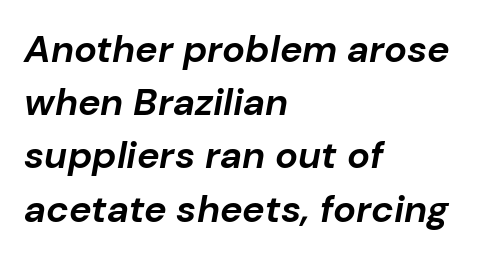
Interline gaps are of average width in this sample. The rendering uses natural spacing where letterforms have individual widths. Glyph-to-glyph distance matches everyday printed text. Horizontal alignment here is leftward, the default for most running prose. Plain, unruled lines of type. It's the slanting kind of type.
